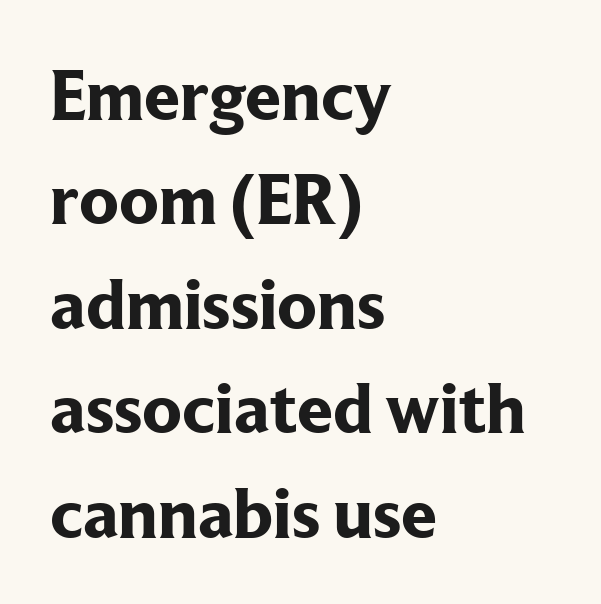
The lines in this sample share a left origin and differ only in where they stop. The font's upright variant was chosen for this text. This is serif lettering, the kind often seen in printed books. Words appear dense and cohesive because spacing is normal. The baseline area is clear.
